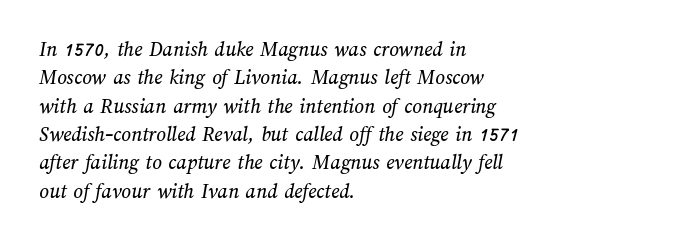
Each word holds together tightly as a unit, with standard inter-letter gaps. In terms of leading, this rendering sits right in the middle. Horizontally, the lines are justified to the leading edge only. Letters rest on an invisible, unmarked baseline.
